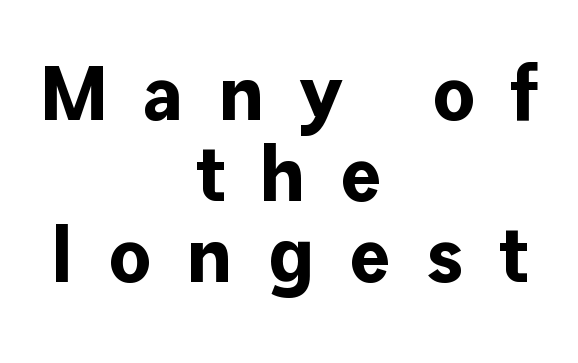
{"serif": "no", "italic": "no", "bold": "yes", "weight": "bold", "width": "normal", "stroke_contrast": "low", "x_height": "medium", "monospaced": "no", "underline": "no", "align": "center", "line_spacing": "tight", "line_spacing_ratio": 1.05, "letter_spacing": "wide", "letter_spacing_em": 0.46, "glyph_px": 77}
